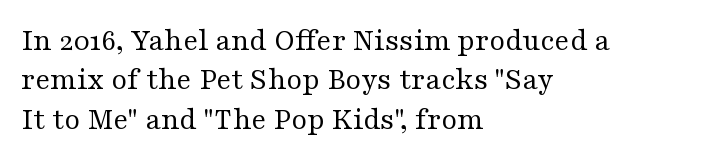
{"serif": "yes", "italic": "no", "bold": "no", "weight": "regular", "width": "wide", "stroke_contrast": "medium", "x_height": "medium", "monospaced": "no", "underline": "no", "align": "left", "line_spacing_ratio": 1.23, "letter_spacing": "normal", "letter_spacing_em": 0.0, "glyph_px": 32}
